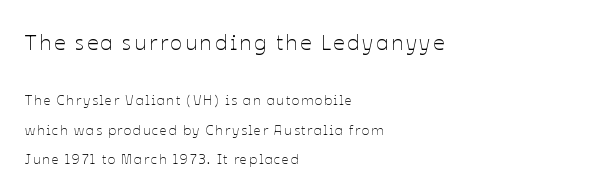
{"italic": "no", "bold": "no", "underline": "no", "align": "left", "line_spacing": "loose", "line_spacing_ratio": 2.11, "larger_block": "first", "size_ratio": 1.57, "glyph_px": 22}
